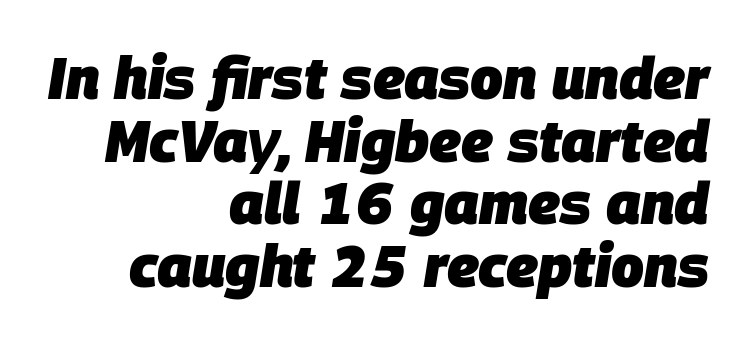
Q: Is the text bold? A: Yes.
Q: Is the text italic (slanted)? A: Yes, it leans right by about 9 degrees.
Q: Is the text underlined? A: No.
Q: How is the paragraph aligned? A: Right-aligned.
Q: Is the spacing between letters normal or unusually wide? A: Normal.
Q: Is the spacing between lines tight, normal or loose? A: Tight.
Q: Width (condensed, normal, or wide)? A: Normal.
Q: Stroke contrast? A: Low.
Q: x-height? A: Large.
Q: Monospaced? A: No.
